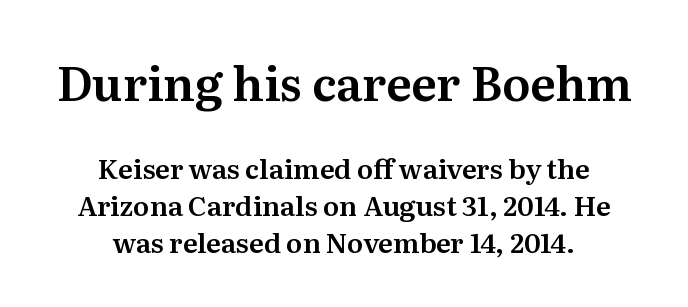
The image shows 47 px serif type, upright; set centered, normal line spacing (1.37x), normal letter spacing, not underlined; the first (top) block is 1.74x larger; medium stroke contrast and a medium x-height.
